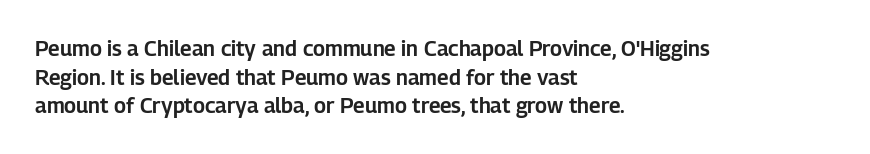
The rendering keeps characters at their native spacing. Does the lettering tilt? It doesn't — this is upright. Descender tails drop into unmarked territory. The lines sit at an ordinary, default distance from one another. One-word summary of the alignment: left.
